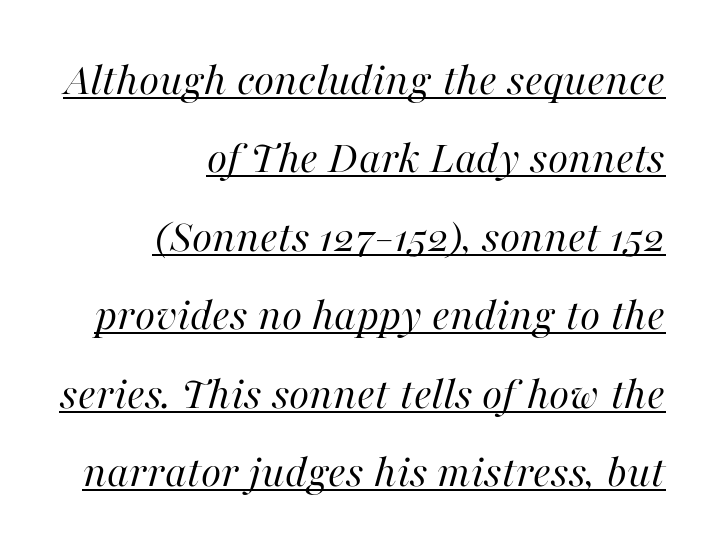
The image shows 47 px regular-weight type, italic (leaning right); set right-aligned, normal line spacing (1.67x), normal letter spacing, underlined; high stroke contrast and a medium x-height.
